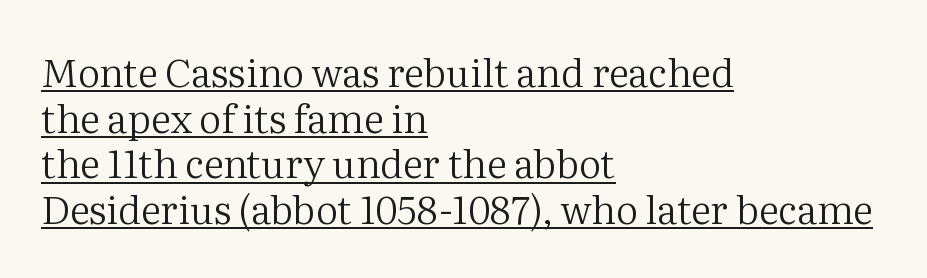
The image shows 39 px regular-weight serif type, upright; set left-aligned, line spacing 1.17x, normal letter spacing, underlined; medium stroke contrast and a medium x-height.
